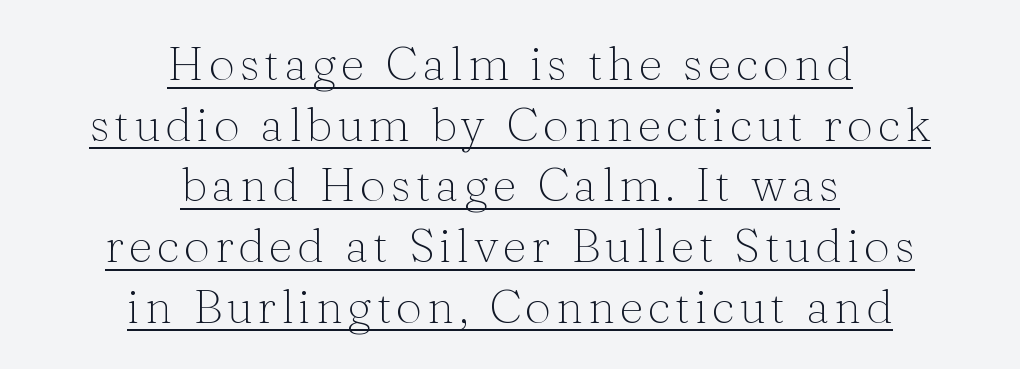
{"serif": "yes", "italic": "no", "bold": "no", "weight": "thin", "width": "normal", "stroke_contrast": "medium", "x_height": "medium", "monospaced": "no", "underline": "yes", "align": "center", "line_spacing": "normal", "line_spacing_ratio": 1.29, "glyph_px": 47}
